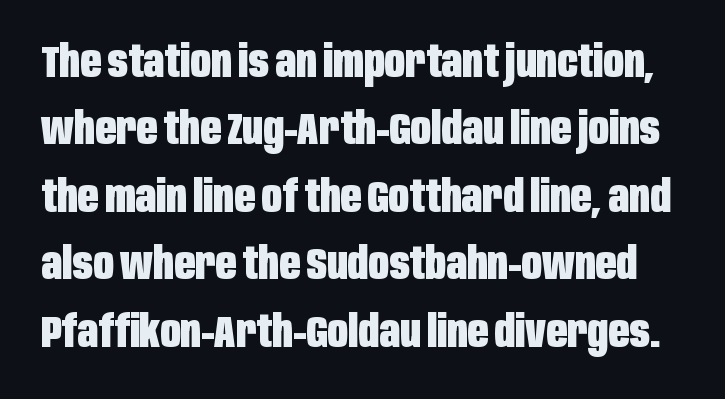
Each new line begins a customary step beneath the previous one. You can tell it's not italic because the verticals are truly vertical. The rendering keeps characters at their native spacing. Is this a sans? Yes — the strokes have no serifs.
